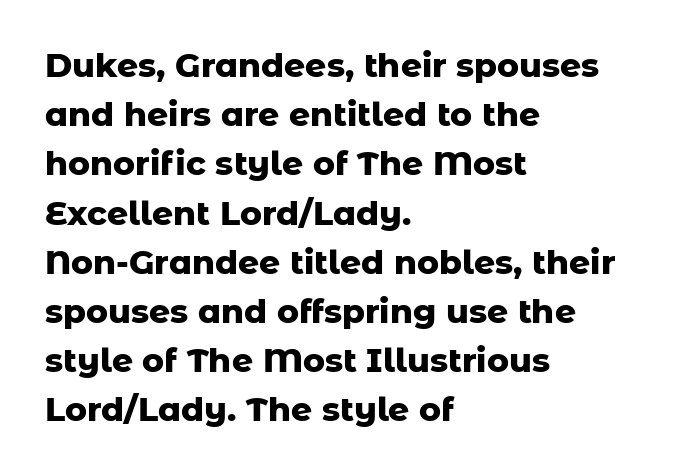
The image shows 33 px heavy sans-serif type, upright; set left-aligned, normal line spacing (1.49x), normal letter spacing, not underlined; low stroke contrast and a medium x-height.
